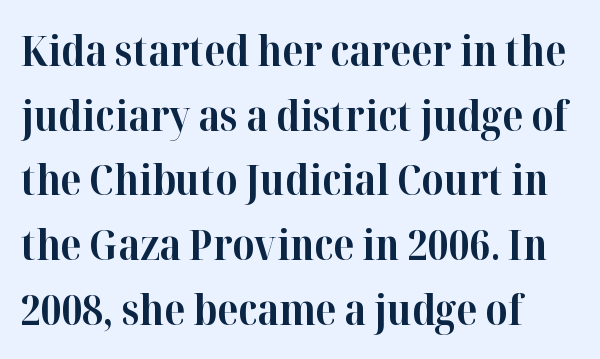
The image shows 42 px bold serif type, upright; set left-aligned, normal line spacing (1.54x), normal letter spacing, not underlined; high stroke contrast and a medium x-height.
